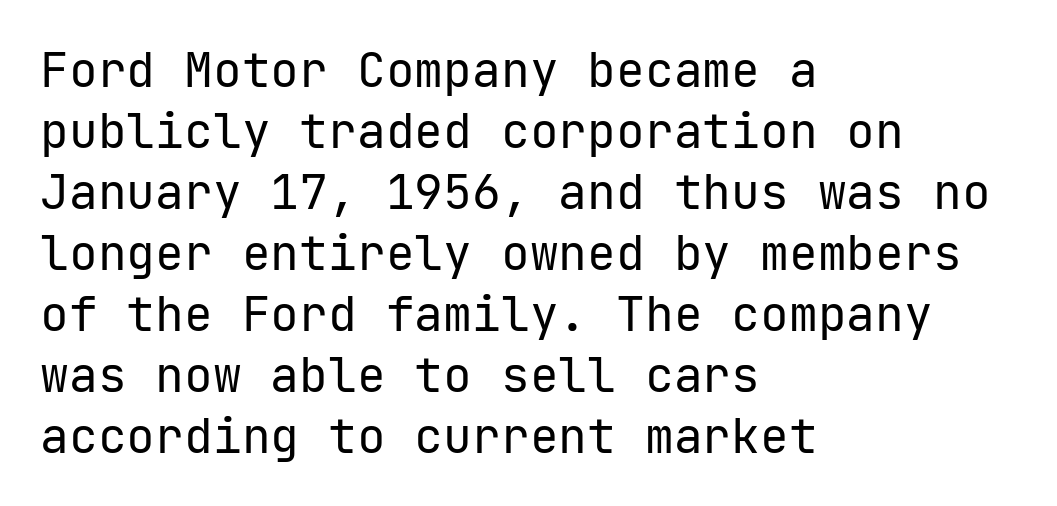
The image shows 48 px regular-weight sans-serif type, upright, monospaced; set left-aligned, normal line spacing (1.27x), normal letter spacing, not underlined; low stroke contrast and a medium x-height.
